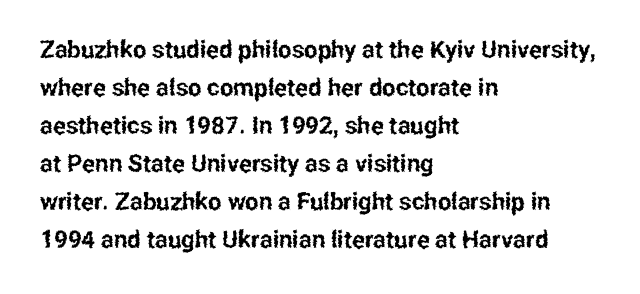
The image shows 24 px text type, upright; set left-aligned, normal line spacing (1.58x), normal letter spacing, not underlined.
